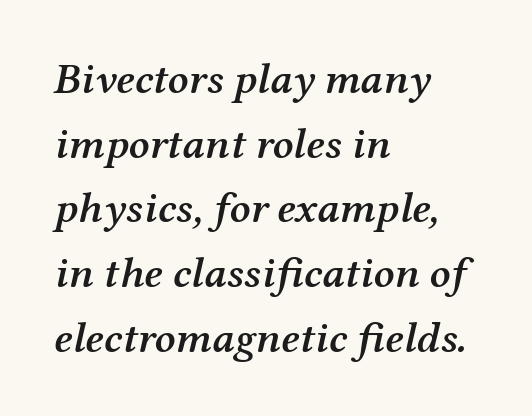
Q: Is the text bold? A: Semi-bold.
Q: Is the text italic (slanted)? A: Yes, it leans right by about 12 degrees.
Q: Is the typeface a serif or a sans-serif typeface? A: Serif.
Q: Is the text underlined? A: No.
Q: How is the paragraph aligned? A: Left-aligned.
Q: Is the spacing between letters normal or unusually wide? A: Normal.
Q: Is the spacing between lines tight, normal or loose? A: Normal.
Q: Width (condensed, normal, or wide)? A: Normal.
Q: Stroke contrast? A: Medium.
Q: x-height? A: Medium.
Q: Monospaced? A: No.
